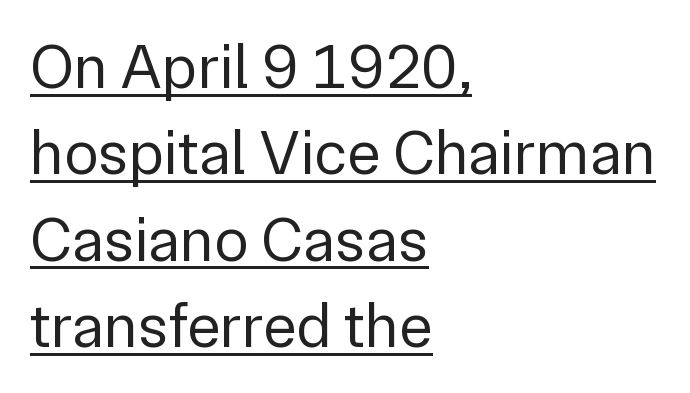
The image shows 63 px regular-weight sans-serif type, upright; set left-aligned, normal line spacing (1.37x), normal letter spacing, underlined; low stroke contrast and a medium x-height.
